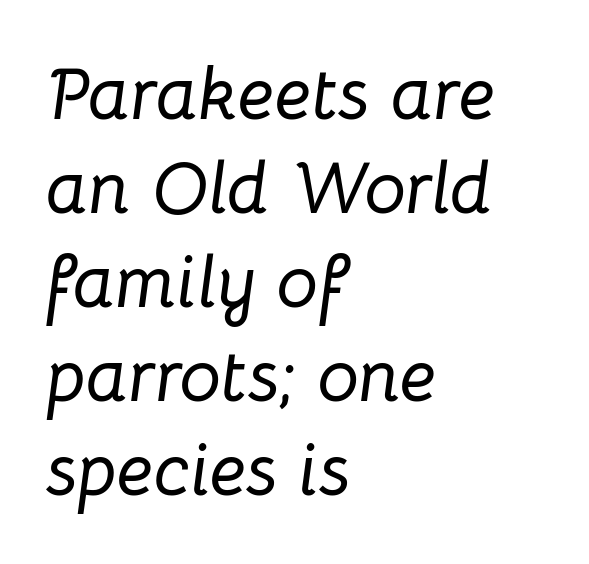
The passage shown is not underscored anywhere. Spacing between characters is what you'd get straight out of the box. Is the block centered? No — it sits flush against the left margin. Varying glyph widths throughout — classic text-font behaviour.
